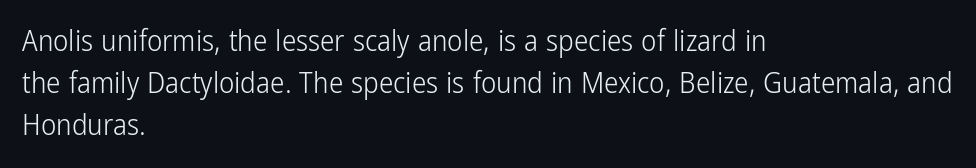
The image shows 29 px light, condensed sans-serif type, upright; set left-aligned, normal line spacing (1.44x), normal letter spacing, not underlined; low stroke contrast and a medium x-height.
